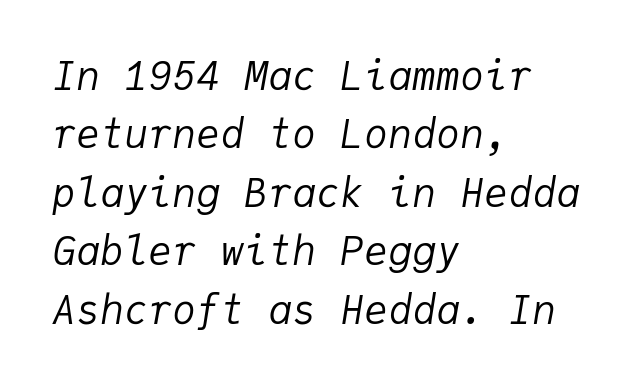
Q: Is the text bold? A: No.
Q: Is the text italic (slanted)? A: Yes, it leans right by about 9 degrees.
Q: Is the text underlined? A: No.
Q: How is the paragraph aligned? A: Left-aligned.
Q: Is the spacing between letters normal or unusually wide? A: Normal.
Q: Is the spacing between lines tight, normal or loose? A: Normal.
Q: Width (condensed, normal, or wide)? A: Normal.
Q: Stroke contrast? A: Low.
Q: x-height? A: Medium.
Q: Monospaced? A: Yes.
